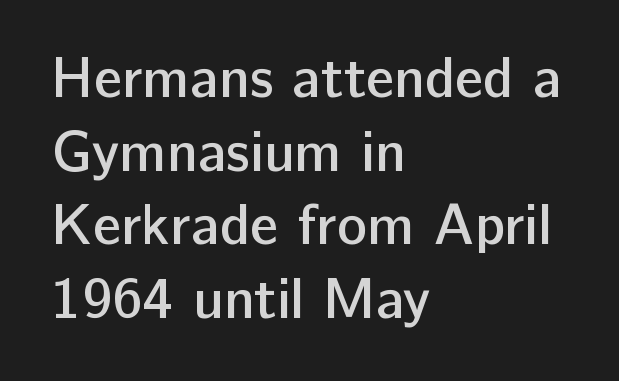
{"serif": "no", "italic": "no", "bold": "semi", "weight": "semibold", "width": "normal", "stroke_contrast": "low", "x_height": "medium", "monospaced": "no", "underline": "no", "align": "left", "line_spacing": "normal", "line_spacing_ratio": 1.29, "letter_spacing": "normal", "letter_spacing_em": 0.0, "glyph_px": 57}
